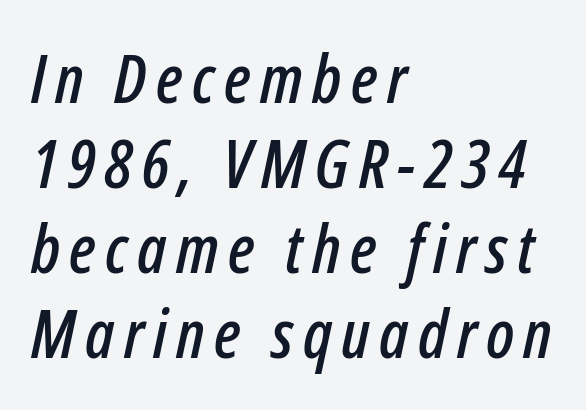
Note the varied advance widths — an 'i' is clearly narrower than an 'm'. Is the block centered? No — it sits flush against the left margin. Has an underline been added? It has not. When letters slant like this, we call the style italic.
